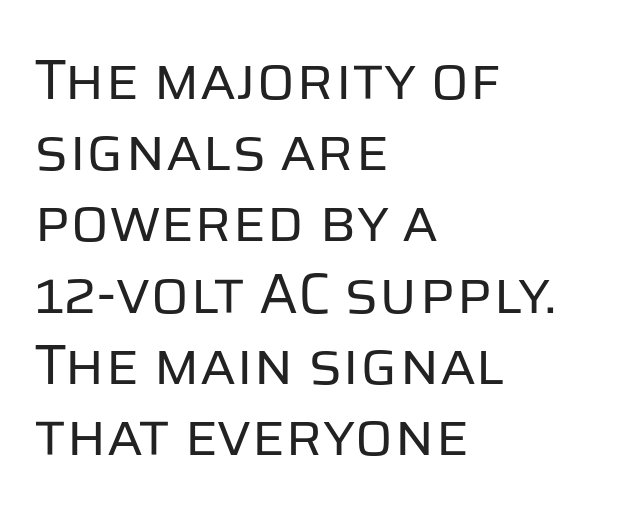
The image shows 57 px regular-weight sans-serif type, upright; set left-aligned, normal line spacing (1.25x), normal letter spacing, not underlined; low stroke contrast and a large x-height.
